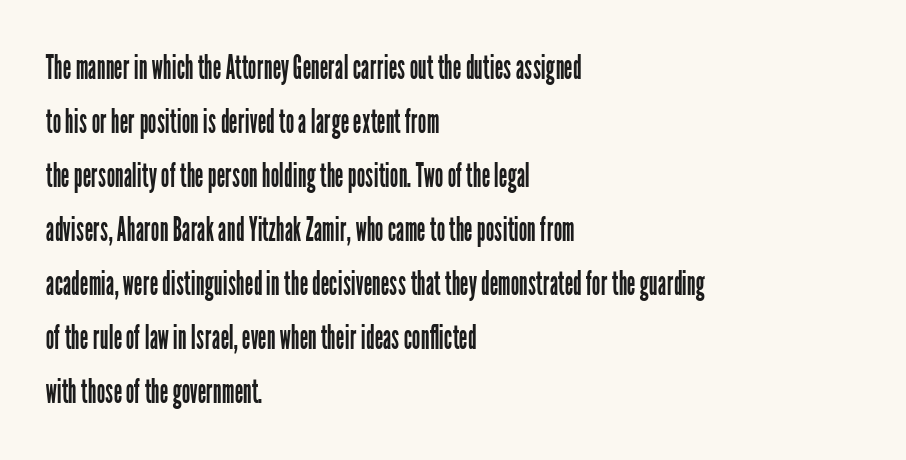
Q: Is the text bold? A: No.
Q: Is the text italic (slanted)? A: No, it is upright.
Q: Is the typeface a serif or a sans-serif typeface? A: Sans-serif.
Q: Is the text underlined? A: No.
Q: How is the paragraph aligned? A: Left-aligned.
Q: Is the spacing between letters normal or unusually wide? A: Normal.
Q: Is the spacing between lines tight, normal or loose? A: Normal.
Q: Width (condensed, normal, or wide)? A: Condensed.
Q: Stroke contrast? A: Low.
Q: x-height? A: Medium.
Q: Monospaced? A: No.
